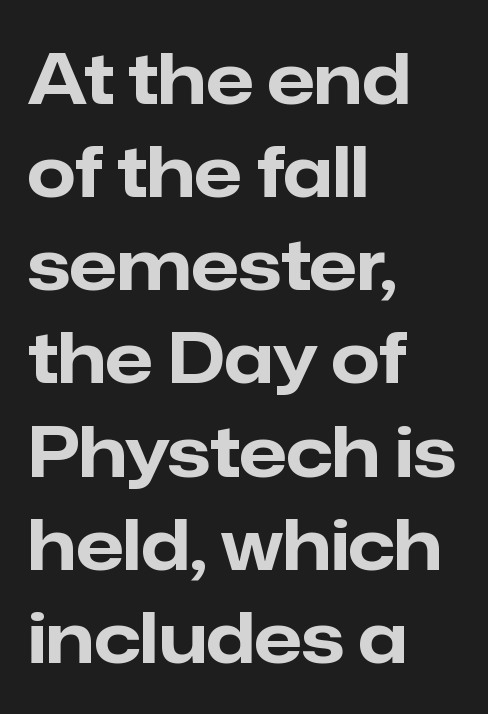
The passage shown is typed in a proportional face where columns would drift. Short note: letters normally spaced. A student would call this left alignment; a typographer would say flush left, rag right. Bold? Absolutely — the strokes are thick and heavy.
